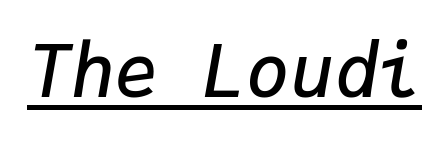
The text carries the slant typical of an italic or oblique font. Here the glyphs are tracked normally, forming tight word shapes. The rendering uses a semibold face; strokes are thickened but not to full bold. The passage shown is typed in a monospace face where columns stay perfectly aligned. Underline: present.
